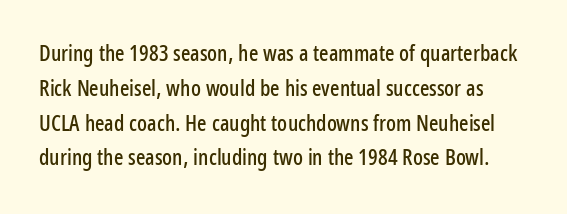
Q: Is the text italic (slanted)? A: No, it is upright.
Q: Is the text underlined? A: No.
Q: Is the spacing between letters normal or unusually wide? A: Normal.
Q: Is the spacing between lines tight, normal or loose? A: Normal.
